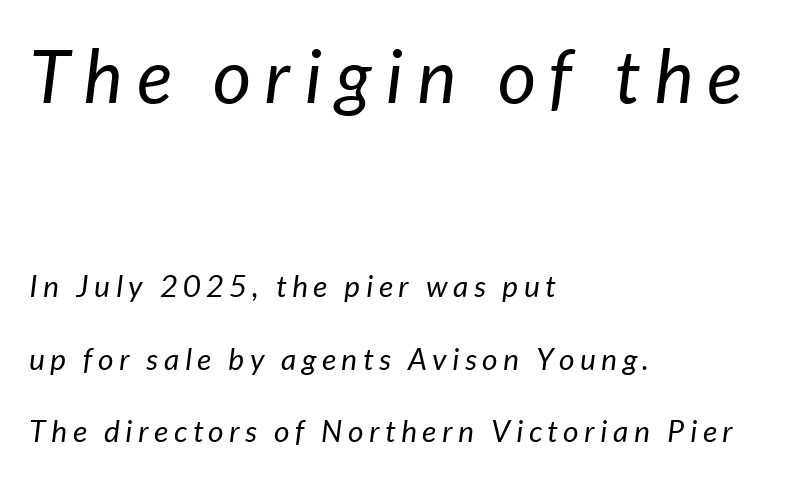
Q: Is the text bold? A: No.
Q: Is the text italic (slanted)? A: Yes, it leans right by about 7 degrees.
Q: Is the text underlined? A: No.
Q: How is the paragraph aligned? A: Left-aligned.
Q: Is the spacing between lines tight, normal or loose? A: Loose.
Q: Which block of text is set in a larger size, the first (top) or the second (bottom)? A: The first (top) one.
Q: Width (condensed, normal, or wide)? A: Normal.
Q: Stroke contrast? A: Low.
Q: x-height? A: Medium.
Q: Monospaced? A: No.
